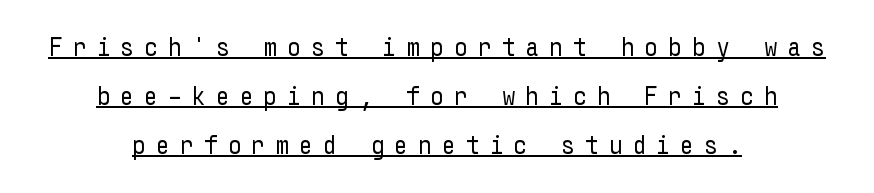
Q: Is the text bold? A: No.
Q: Is the text italic (slanted)? A: No, it is upright.
Q: Is the text underlined? A: Yes.
Q: How is the paragraph aligned? A: Centered.
Q: Is the spacing between letters normal or unusually wide? A: Unusually wide.
